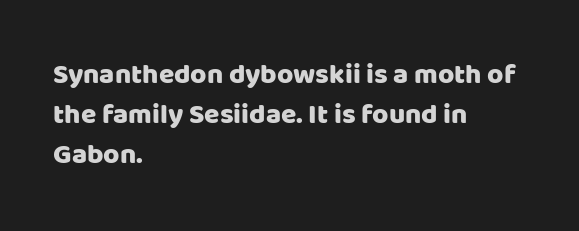
{"serif": "no", "italic": "no", "width": "normal", "stroke_contrast": "low", "x_height": "large", "monospaced": "no", "underline": "no", "align": "left", "line_spacing": "normal", "line_spacing_ratio": 1.42, "letter_spacing": "normal", "letter_spacing_em": 0.0, "glyph_px": 28}
